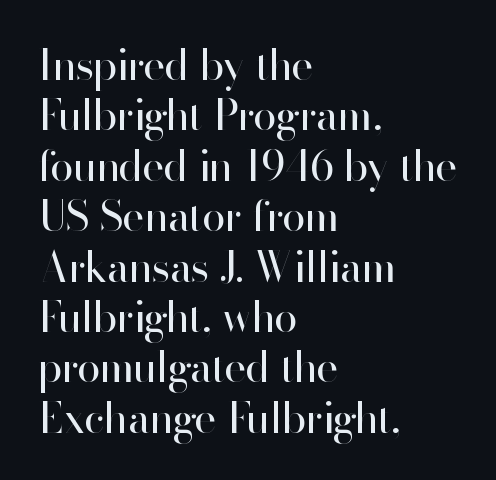
The image shows 42 px regular-weight sans-serif type, upright; set left-aligned, line spacing 1.2x, normal letter spacing, not underlined; high stroke contrast and a small x-height.
